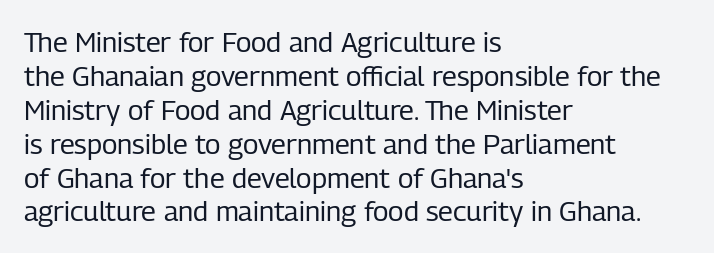
Observe the ordinary spacing: letters are neighbours, not strangers. Proportional: the letters do not fall into vertical columns. A bare baseline throughout the passage. The passage is arranged the way most books set body copy — flush left. Look at the bottom of the vertical strokes: they stop flat, with no serifs.
